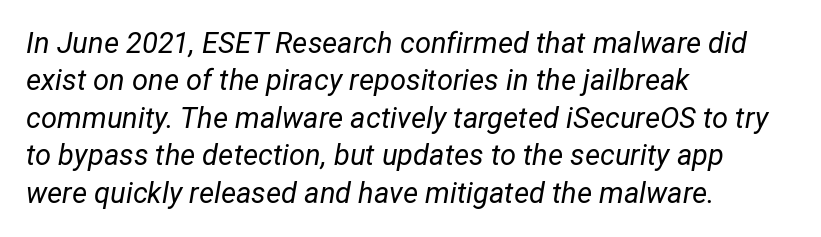
Q: Is the text bold? A: No.
Q: Is the text italic (slanted)? A: Yes, it leans right by about 12 degrees.
Q: Is the text underlined? A: No.
Q: How is the paragraph aligned? A: Left-aligned.
Q: Is the spacing between letters normal or unusually wide? A: Normal.
Q: Is the spacing between lines tight, normal or loose? A: Normal.
Q: Width (condensed, normal, or wide)? A: Normal.
Q: Stroke contrast? A: Low.
Q: x-height? A: Medium.
Q: Monospaced? A: No.
